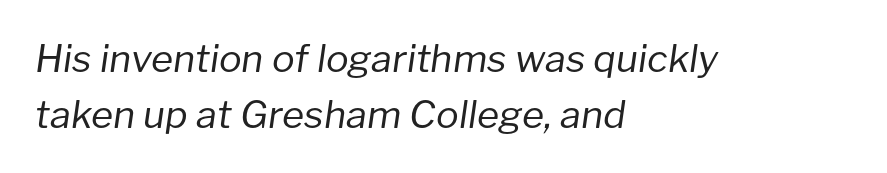
Q: Is the text bold? A: No.
Q: Is the text italic (slanted)? A: Yes, it leans right by about 8 degrees.
Q: Is the text underlined? A: No.
Q: How is the paragraph aligned? A: Left-aligned.
Q: Is the spacing between letters normal or unusually wide? A: Normal.
Q: Is the spacing between lines tight, normal or loose? A: Normal.
Q: Width (condensed, normal, or wide)? A: Normal.
Q: Stroke contrast? A: Low.
Q: x-height? A: Medium.
Q: Monospaced? A: No.
